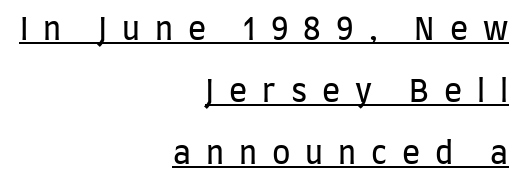
Q: Is the text bold? A: No.
Q: Is the text italic (slanted)? A: No, it is upright.
Q: Is the typeface a serif or a sans-serif typeface? A: Sans-serif.
Q: Is the text underlined? A: Yes.
Q: How is the paragraph aligned? A: Right-aligned.
Q: Is the spacing between letters normal or unusually wide? A: Unusually wide.
Q: Is the spacing between lines tight, normal or loose? A: Loose.
Q: Width (condensed, normal, or wide)? A: Condensed.
Q: Stroke contrast? A: Low.
Q: x-height? A: Large.
Q: Monospaced? A: No.
